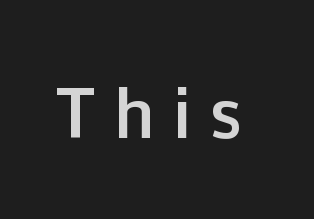
Inter-character spacing is expanded well beyond the font's built-in metrics. Posture: upright roman. Letterform terminals end flat and unadorned throughout the passage. Do the characters align in a grid? No, the font is proportional. The strip under each line holds only bare page.
